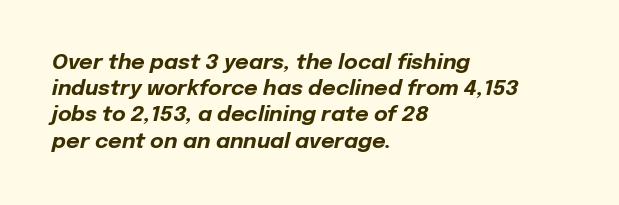
The image shows 21 px bold type, italic (leaning right); set left-aligned, normal line spacing (1.25x), normal letter spacing, not underlined.
